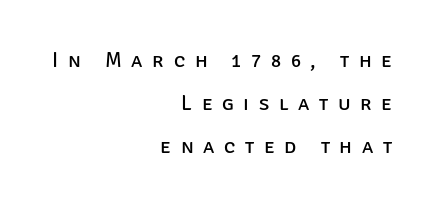
Q: Is the text bold? A: No.
Q: Is the text italic (slanted)? A: No, it is upright.
Q: Is the text underlined? A: No.
Q: How is the paragraph aligned? A: Right-aligned.
Q: Is the spacing between letters normal or unusually wide? A: Unusually wide.
Q: Is the spacing between lines tight, normal or loose? A: Loose.
